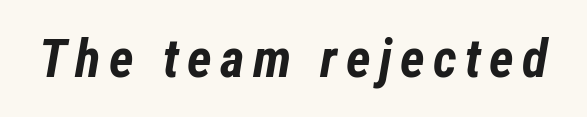
{"italic": "yes", "lean": "right", "slant_degrees": 12, "bold": "yes", "weight": "bold", "width": "condensed", "stroke_contrast": "low", "x_height": "medium", "monospaced": "no", "underline": "no", "glyph_px": 53}
